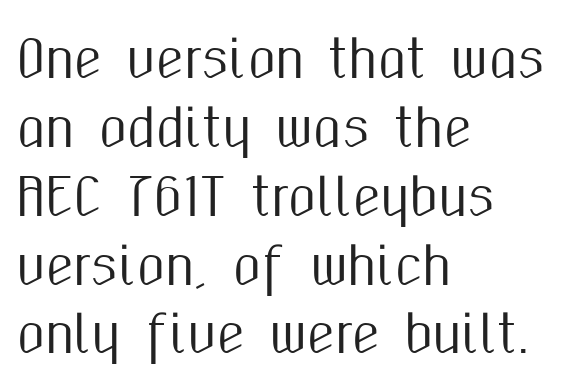
The image shows 51 px condensed sans-serif type, upright; set left-aligned, normal line spacing (1.35x), normal letter spacing, not underlined; medium stroke contrast and a medium x-height.
